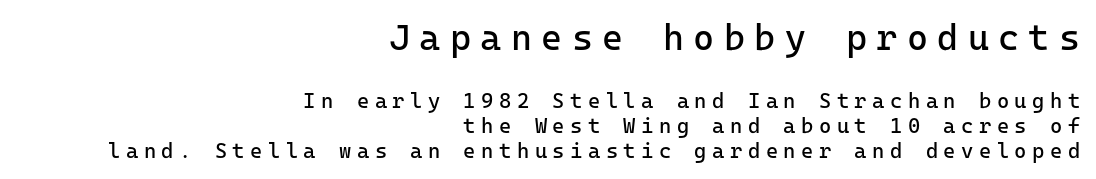
The image shows 36 px regular-weight sans-serif type, upright; set right-aligned, line spacing 1.19x, unusually wide letter spacing (+0.26 em), not underlined; the first (top) block is 1.71x larger; low stroke contrast and a medium x-height.
